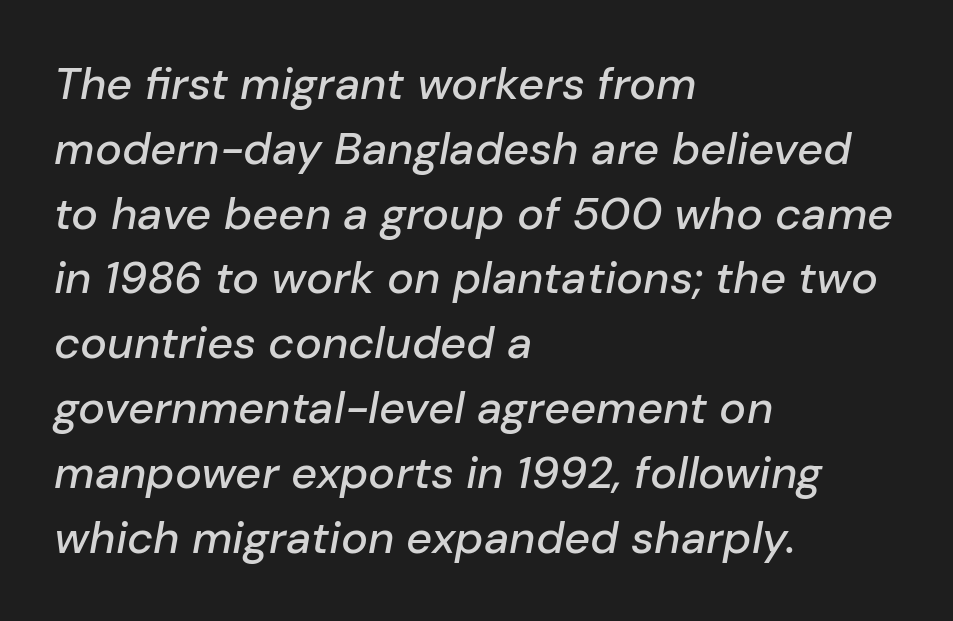
The text carries the slant typical of an italic or oblique font. Successive baselines arrive at the customary interval. Check the space under the baseline: it is left empty. Inter-character spacing is left at the font's built-in metrics. Spacing verdict: proportional, widths tailored to each character.
